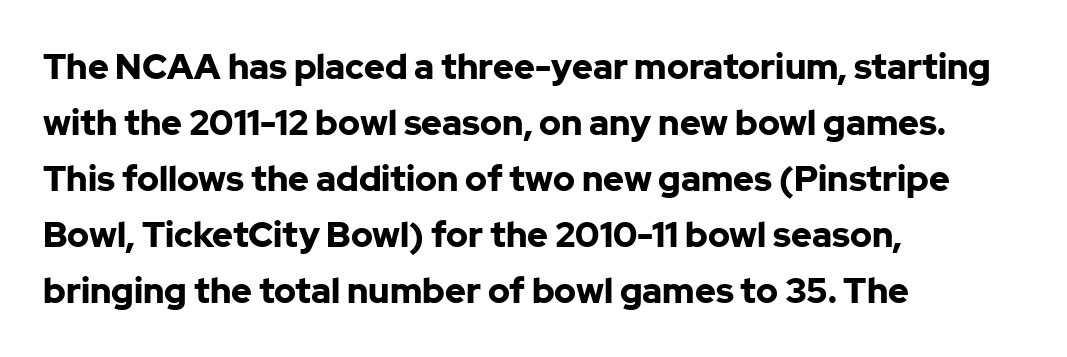
Every row of glyphs begins at an identical x-position on the left. It's the straight-up-and-down kind of type. Every letter is thick-stroked: bold, no question. The space beneath each line is pristine and unruled.
